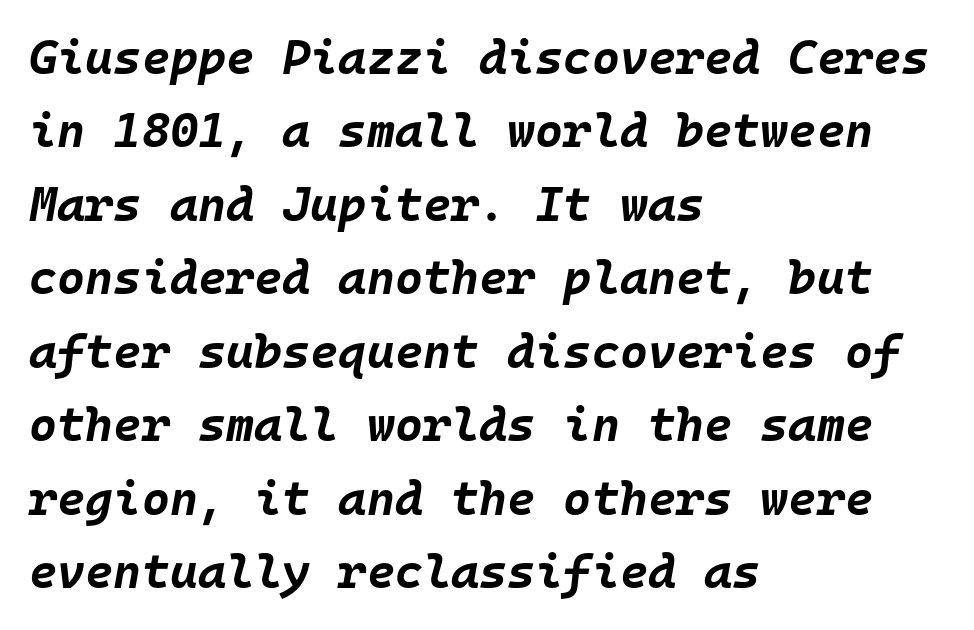
The image shows 48 px bold type, italic (leaning right), monospaced; set left-aligned, normal line spacing (1.53x), normal letter spacing, not underlined; low stroke contrast and a large x-height.
